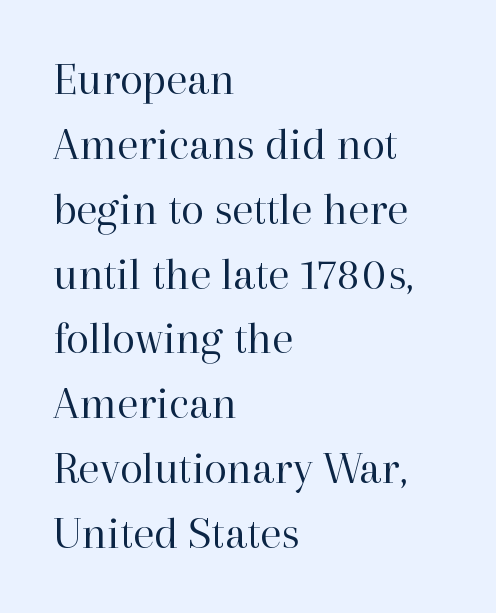
The image shows 47 px regular-weight serif type, upright; set left-aligned, normal line spacing (1.38x), normal letter spacing, not underlined; high stroke contrast and a medium x-height.
